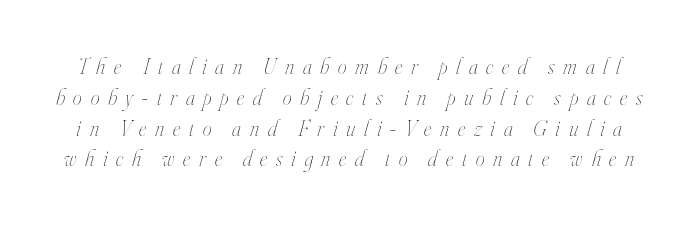
Type without underlining. Is the letter spacing exaggerated? Yes — the characters are pushed far apart. Weight class: somewhere from thin through regular. Notice how the stems are inclined rather than vertical — that's the hallmark of italics.
